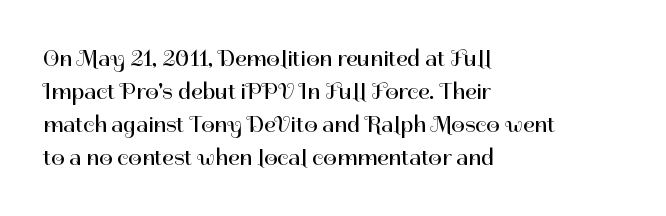
Q: Is the text bold? A: No.
Q: Is the text italic (slanted)? A: No, it is upright.
Q: Is the text underlined? A: No.
Q: How is the paragraph aligned? A: Left-aligned.
Q: Is the spacing between letters normal or unusually wide? A: Normal.
Q: Is the spacing between lines tight, normal or loose? A: Normal.
